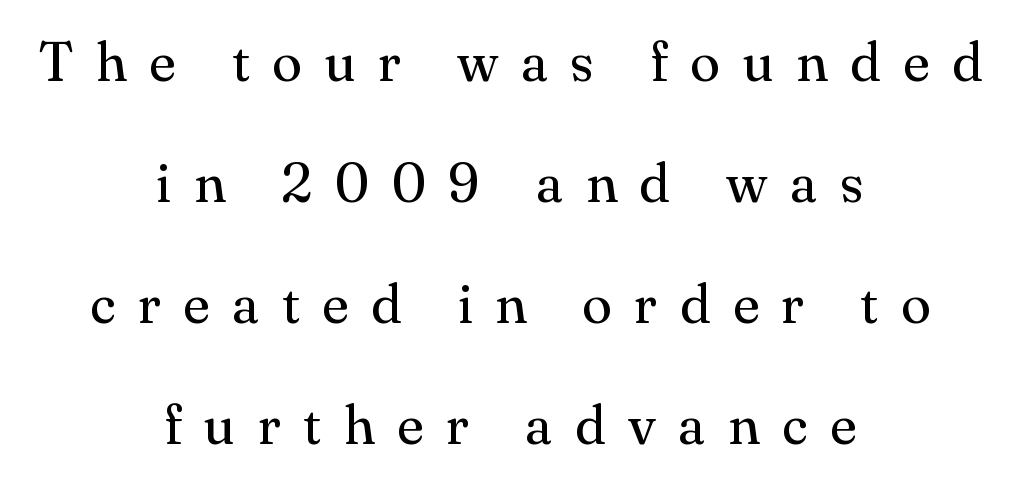
Characters follow at a spacing far wider than the type designer built in. Is this a fixed-width face? No — the glyphs have proportional, varying widths. Stroke mass is kept to a normal reading level or below. The specimen omits any rule beneath the text block's lines. The typesetter chose a symmetrical, centered arrangement here.
